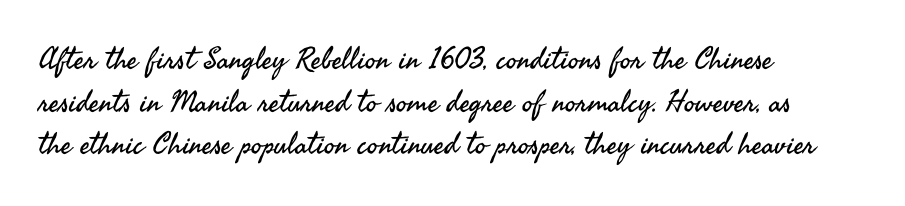
Q: Is the text bold? A: No.
Q: Is the text italic (slanted)? A: Yes.
Q: Is the typeface a serif or a sans-serif typeface? A: Sans-serif.
Q: Is the text underlined? A: No.
Q: How is the paragraph aligned? A: Left-aligned.
Q: Is the spacing between letters normal or unusually wide? A: Normal.
Q: Is the spacing between lines tight, normal or loose? A: Normal.
Q: Width (condensed, normal, or wide)? A: Normal.
Q: Stroke contrast? A: Medium.
Q: x-height? A: Small.
Q: Monospaced? A: No.
